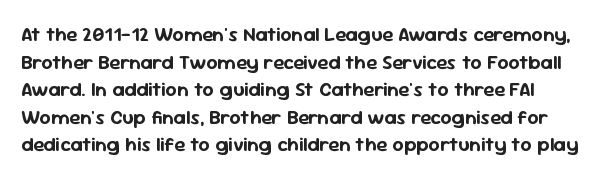
Q: Is the text italic (slanted)? A: No, it is upright.
Q: Is the text underlined? A: No.
Q: Is the spacing between letters normal or unusually wide? A: Normal.
Q: Is the spacing between lines tight, normal or loose? A: Normal.
